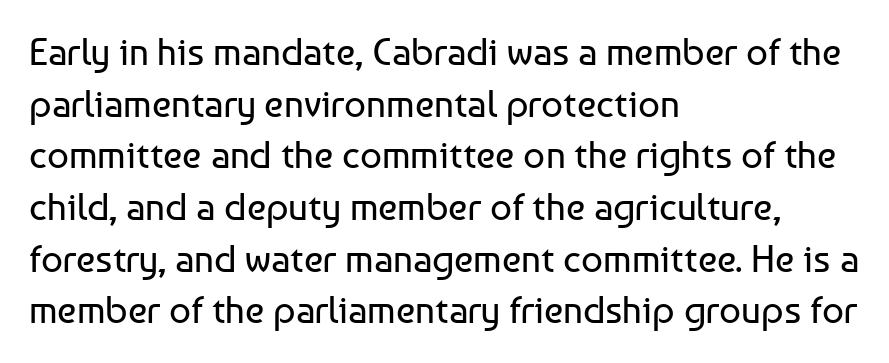
The image shows 38 px regular-weight sans-serif type, upright; set left-aligned, normal line spacing (1.36x), normal letter spacing, not underlined; low stroke contrast and a medium x-height.
